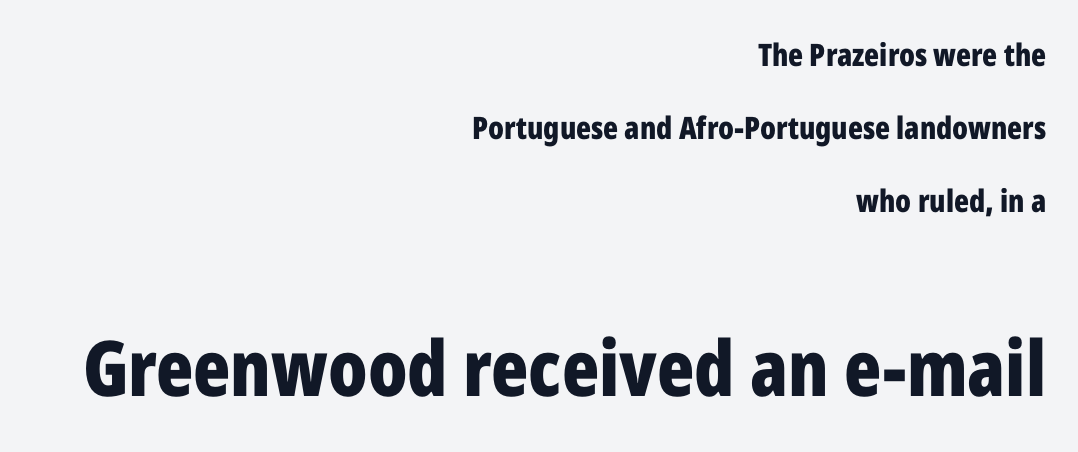
{"serif": "no", "italic": "no", "bold": "yes", "weight": "bold", "width": "condensed", "stroke_contrast": "low", "x_height": "medium", "monospaced": "no", "underline": "no", "align": "right", "line_spacing": "loose", "line_spacing_ratio": 2.36, "letter_spacing": "normal", "letter_spacing_em": 0.0, "larger_block": "second", "size_ratio": 2.48, "glyph_px": 77}
